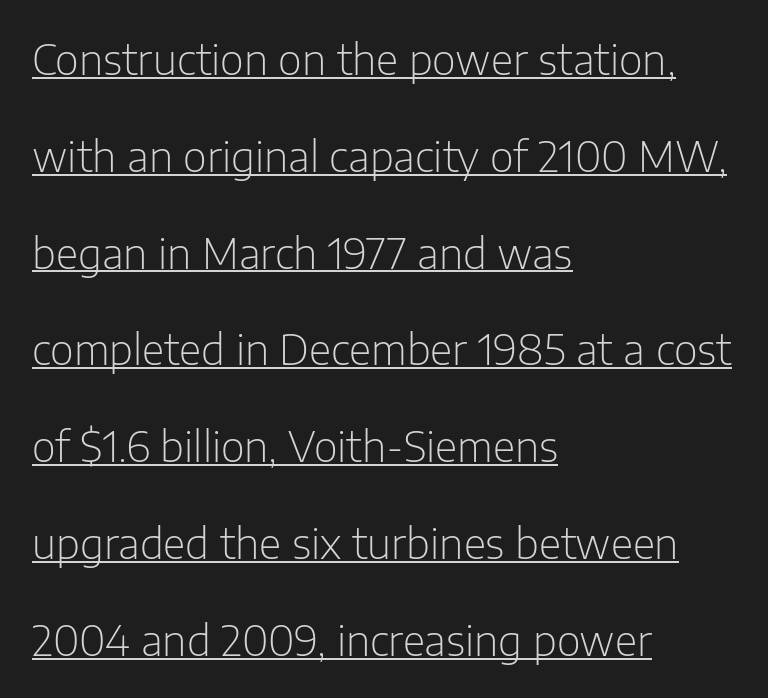
{"serif": "no", "italic": "no", "bold": "no", "weight": "light", "width": "normal", "stroke_contrast": "low", "x_height": "medium", "monospaced": "no", "underline": "yes", "align": "left", "line_spacing": "loose", "line_spacing_ratio": 2.36, "letter_spacing": "normal", "letter_spacing_em": 0.0, "glyph_px": 41}
